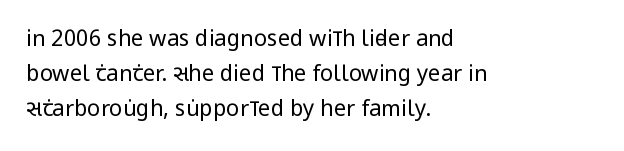
All the whitespace from short lines collects on the right. No extra tracking has been applied to these lines. Characters remain perfectly vertical along every line. The space beneath each line is pristine and unruled. Vertical stems look standard width or narrower in stroke.
